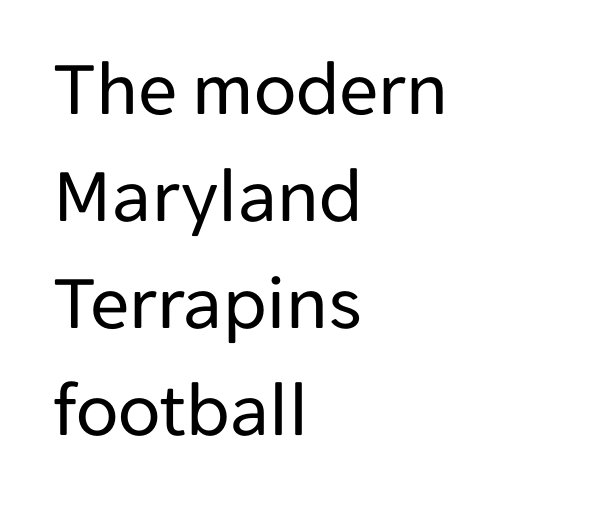
The passage shown is typed in a proportional face where columns would drift. Nothing unusual about the tracking: characters are spaced as the font intends. Posture: upright roman. No feet cap the strokes, marking this as sans-serif type. Each row of text sits above clean, open space. Students, observe: this is what conventionally led text looks like.
